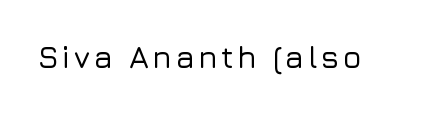
Do the characters align in a grid? No, the font is proportional. The baseline area is clear. The lettering holds an erect, upright posture throughout. Look at the bottom of the vertical strokes: they stop flat, with no serifs.
